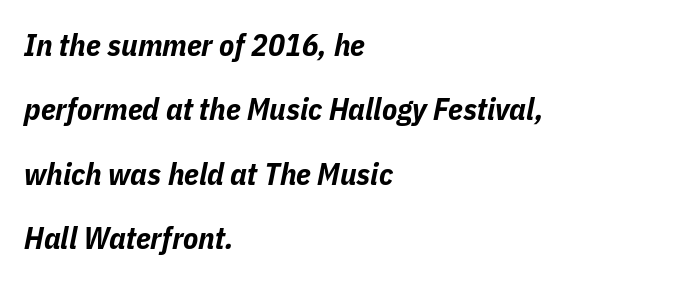
Q: Is the text bold? A: Yes.
Q: Is the text italic (slanted)? A: Yes, it leans right by about 11 degrees.
Q: Is the text underlined? A: No.
Q: How is the paragraph aligned? A: Left-aligned.
Q: Is the spacing between letters normal or unusually wide? A: Normal.
Q: Is the spacing between lines tight, normal or loose? A: Loose.
Q: Width (condensed, normal, or wide)? A: Condensed.
Q: Stroke contrast? A: Low.
Q: x-height? A: Medium.
Q: Monospaced? A: No.
